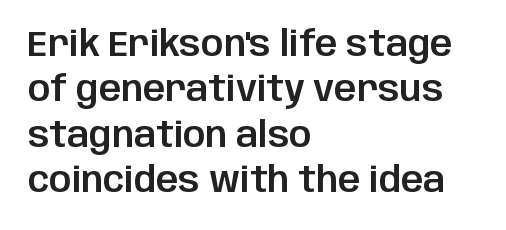
The image shows 35 px sans-serif type, upright; set left-aligned, normal line spacing (1.3x), normal letter spacing, not underlined; low stroke contrast and a large x-height.
